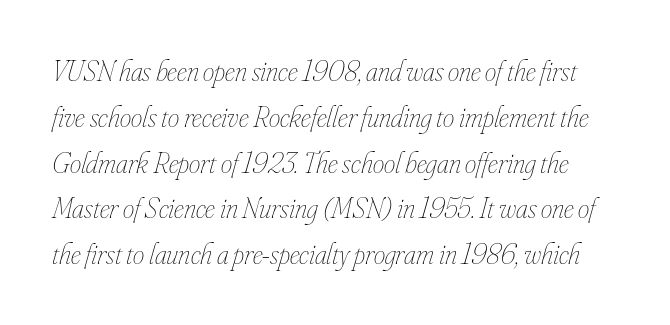
Q: Is the text bold? A: No.
Q: Is the text italic (slanted)? A: Yes, it leans right by about 16 degrees.
Q: Is the text underlined? A: No.
Q: Is the spacing between letters normal or unusually wide? A: Normal.
Q: Is the spacing between lines tight, normal or loose? A: Normal.
Q: Width (condensed, normal, or wide)? A: Condensed.
Q: Stroke contrast? A: Low.
Q: x-height? A: Small.
Q: Monospaced? A: No.
